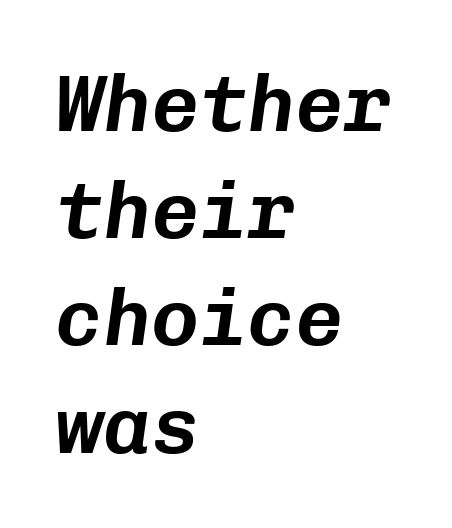
The image shows 80 px text type, italic (leaning right), monospaced; set left-aligned, normal line spacing (1.34x), normal letter spacing, not underlined; low stroke contrast and a medium x-height.
